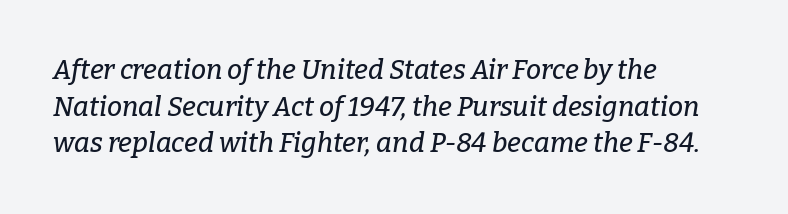
{"italic": "yes", "lean": "right", "slant_degrees": 9, "underline": "no", "align": "left", "line_spacing": "normal", "line_spacing_ratio": 1.36, "letter_spacing": "normal", "letter_spacing_em": 0.0, "glyph_px": 27}
